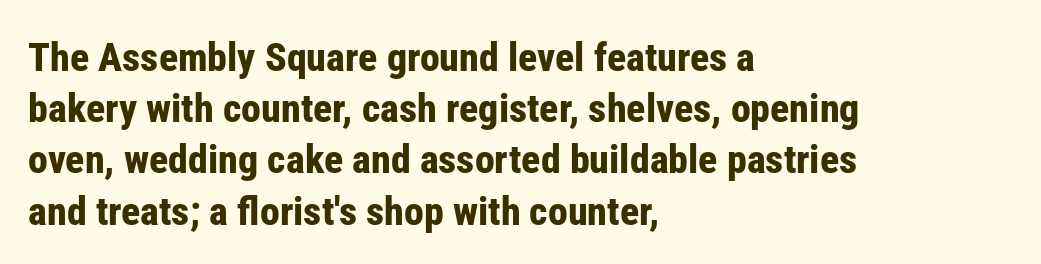
The image shows 40 px bold, condensed sans-serif type, upright; set left-aligned, normal line spacing (1.28x), normal letter spacing, not underlined; low stroke contrast and a medium x-height.
